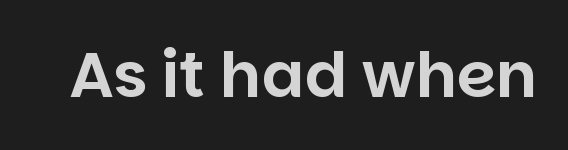
The image shows 63 px sans-serif type, upright; set normal letter spacing, not underlined; low stroke contrast and a large x-height.
